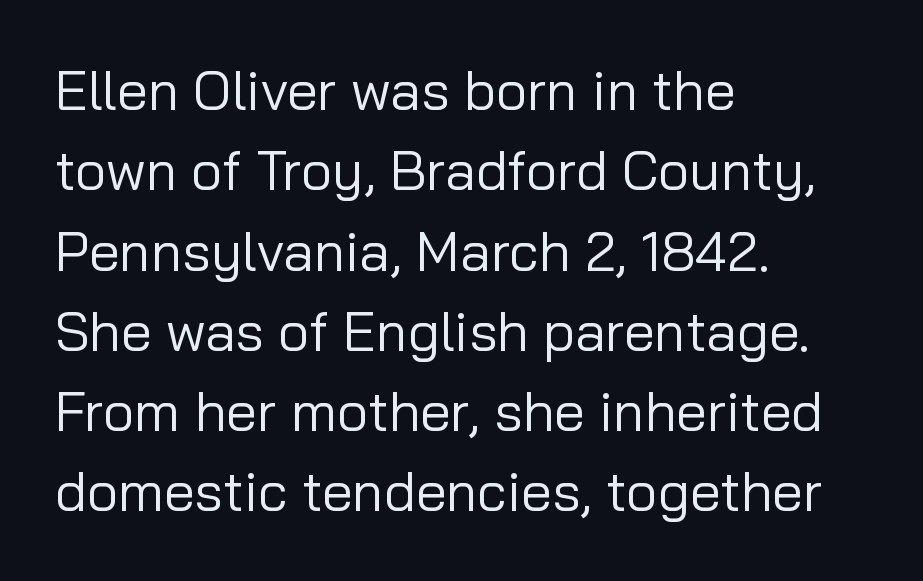
Honestly, the row spacing looks completely unremarkable. These lines are rendered in a variable-pitch font. The strokes are not fattened; the text isn't bold. Letterform terminals end flat and unadorned throughout the passage. Beneath every word, the page is bare.
